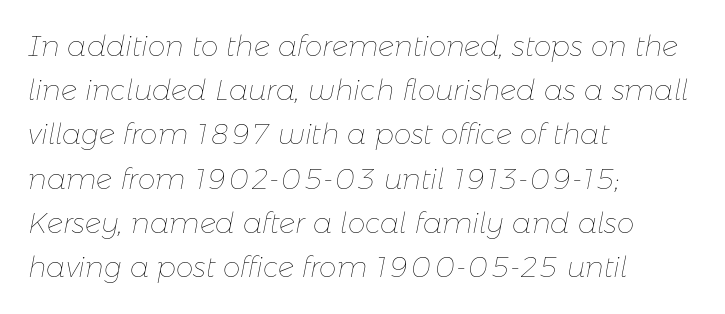
The image shows 28 px thin type, italic (leaning right); set left-aligned, normal line spacing (1.58x), normal letter spacing, not underlined; low stroke contrast and a medium x-height.
